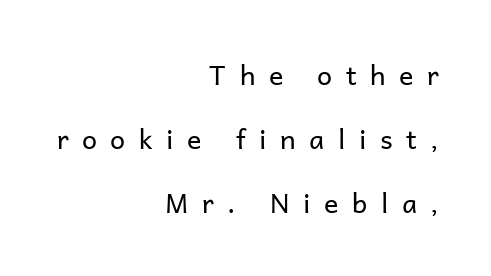
Q: Is the text bold? A: No.
Q: Is the text italic (slanted)? A: No, it is upright.
Q: Is the text underlined? A: No.
Q: How is the paragraph aligned? A: Right-aligned.
Q: Is the spacing between letters normal or unusually wide? A: Unusually wide.
Q: Is the spacing between lines tight, normal or loose? A: Loose.
